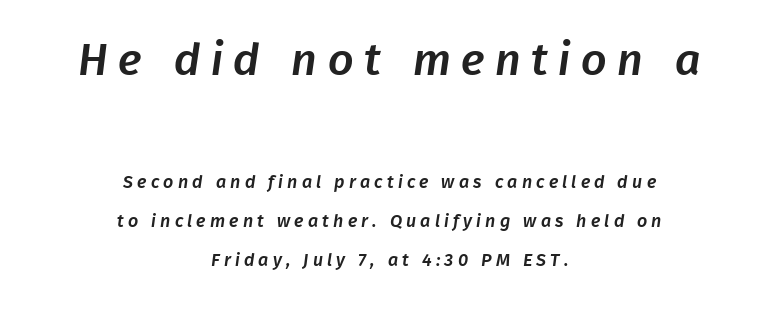
{"serif": "no", "width": "normal", "stroke_contrast": "low", "x_height": "medium", "monospaced": "no", "underline": "no", "align": "center", "line_spacing": "loose", "line_spacing_ratio": 2.17, "letter_spacing": "wide", "letter_spacing_em": 0.23, "larger_block": "first", "size_ratio": 2.5, "glyph_px": 45}
